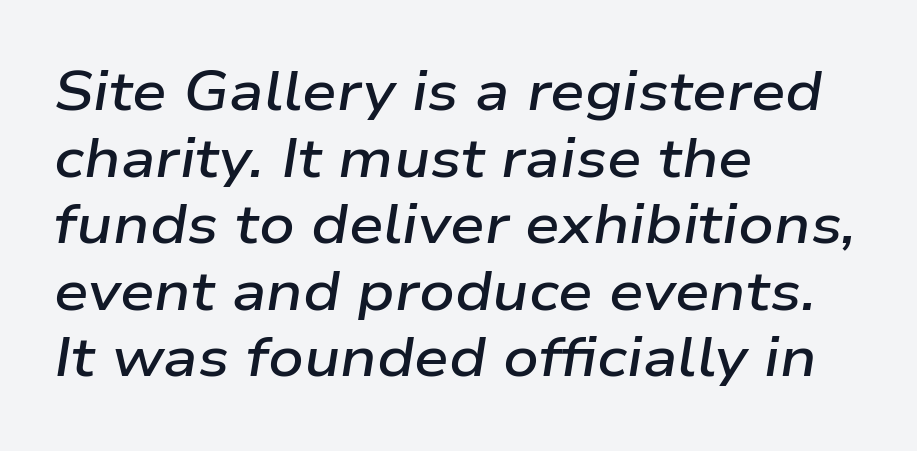
The image shows 55 px semibold, wide type, italic (leaning right); set left-aligned, line spacing 1.21x, normal letter spacing, not underlined; low stroke contrast and a medium x-height.
